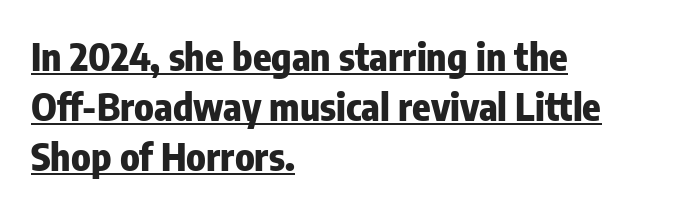
The image shows 38 px heavy, condensed sans-serif type, upright; set left-aligned, normal line spacing (1.32x), normal letter spacing, underlined; low stroke contrast and a medium x-height.
